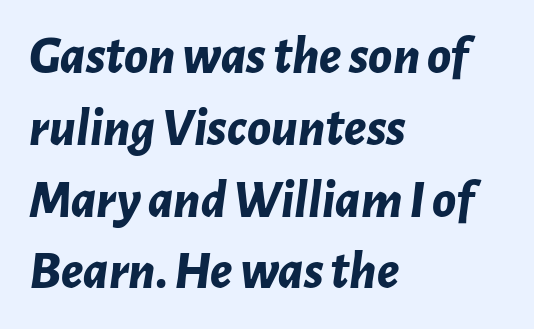
Q: Is the text bold? A: Yes.
Q: Is the text italic (slanted)? A: Yes, it leans right by about 7 degrees.
Q: Is the text underlined? A: No.
Q: How is the paragraph aligned? A: Left-aligned.
Q: Is the spacing between letters normal or unusually wide? A: Normal.
Q: Is the spacing between lines tight, normal or loose? A: Normal.
Q: Width (condensed, normal, or wide)? A: Normal.
Q: Stroke contrast? A: Low.
Q: x-height? A: Medium.
Q: Monospaced? A: No.
